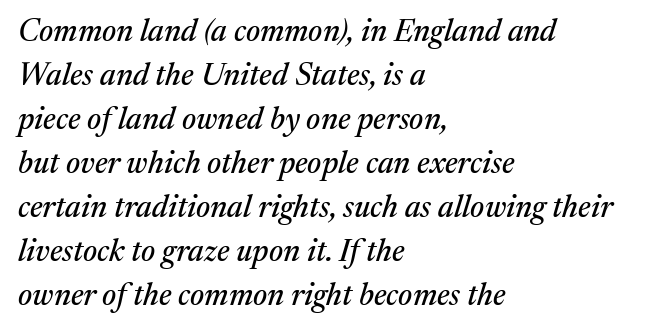
Italic: yes, the glyphs are oblique. Proportional: the letters do not fall into vertical columns. A typesetter would call this leading conventional body-copy spacing. All the whitespace from short lines collects on the right. Students, note that the glyphs here touch the page at normal intervals. Underline: absent.
